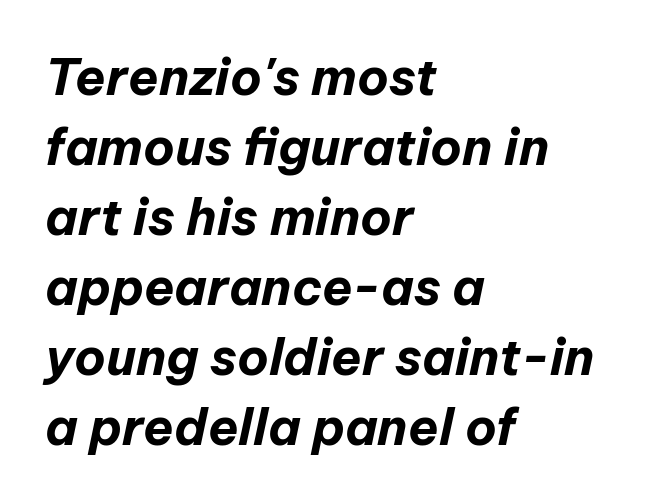
{"italic": "yes", "lean": "right", "slant_degrees": 12, "bold": "yes", "weight": "bold", "width": "normal", "stroke_contrast": "low", "x_height": "medium", "monospaced": "no", "underline": "no", "align": "left", "line_spacing": "normal", "line_spacing_ratio": 1.4, "letter_spacing": "normal", "letter_spacing_em": 0.0, "glyph_px": 50}
